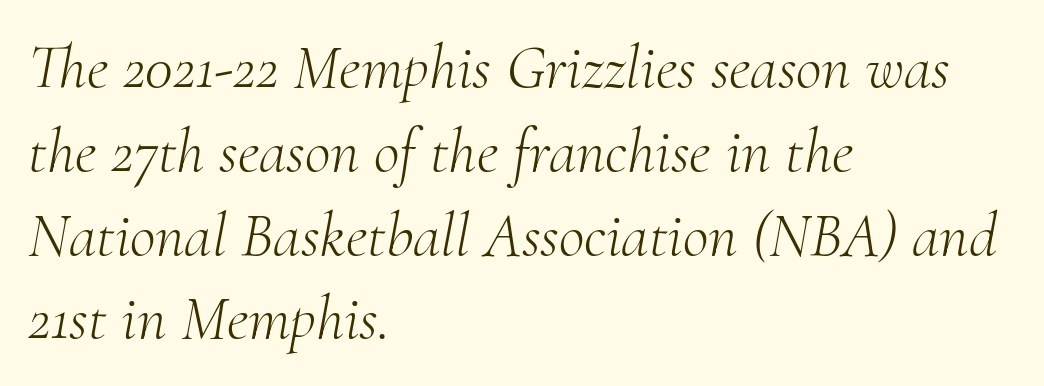
The image shows 63 px light serif type, italic (leaning right); set left-aligned, normal line spacing (1.33x), normal letter spacing, not underlined; medium stroke contrast and a small x-height.
